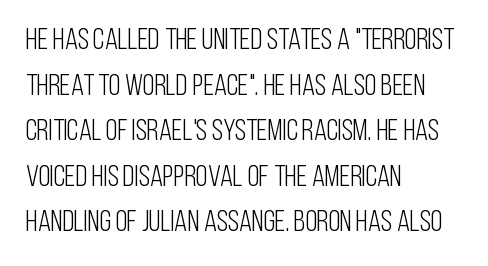
The lines are quadded left. Style check: upright. Each letter keeps its own natural width here, so spacing adapts to shape. Weight class: somewhere from thin through regular. Compared with typical body copy, the letter spacing here is the same.
